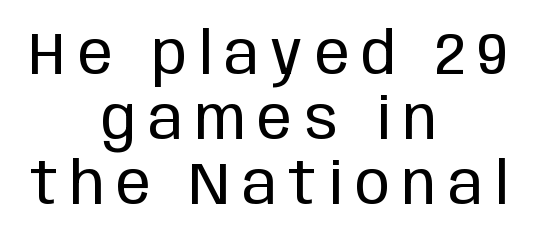
Has an underline been added? It has not. If you drew a line through each stem, it would be perfectly vertical. Leading is clearly below the norm, producing a dense column. Spacing verdict: proportional, widths tailored to each character. The gaps between neighbouring characters are conspicuously large.
